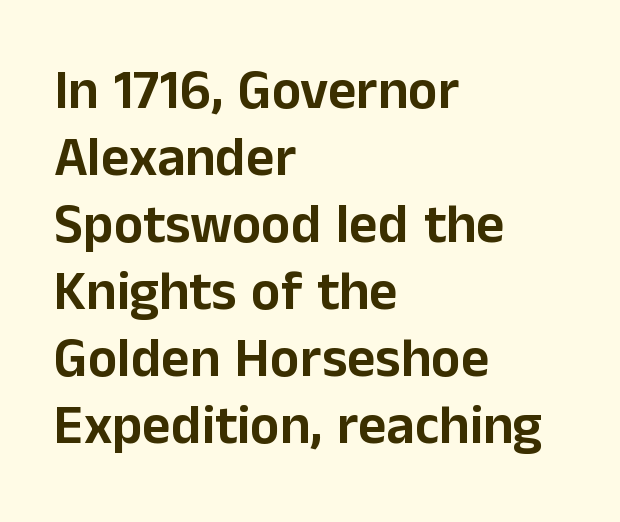
Q: Is the text italic (slanted)? A: No, it is upright.
Q: Is the typeface a serif or a sans-serif typeface? A: Sans-serif.
Q: Is the text underlined? A: No.
Q: How is the paragraph aligned? A: Left-aligned.
Q: Is the spacing between letters normal or unusually wide? A: Normal.
Q: Width (condensed, normal, or wide)? A: Normal.
Q: Stroke contrast? A: Low.
Q: x-height? A: Medium.
Q: Monospaced? A: No.
